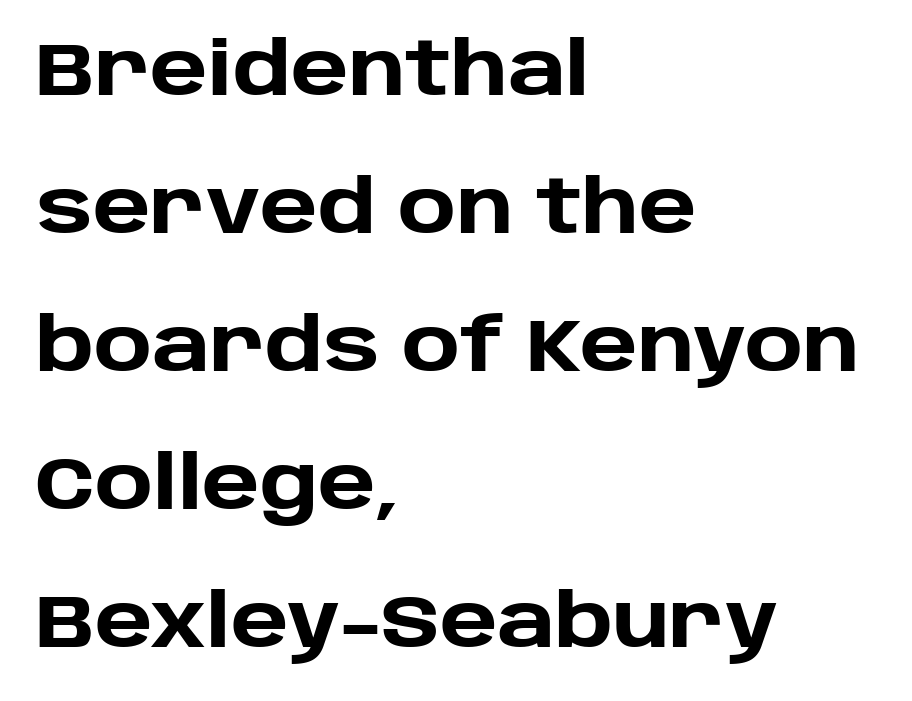
These lines are set flush left with a ragged right edge. Default kerning and tracking; the words read as compact shapes. Grotesque or geometric, the face here clearly has no serifs. The face used here is proportionally spaced, like ordinary book or web type. Check under the words: just untouched page. The letters are bold, with thick, heavy strokes.
